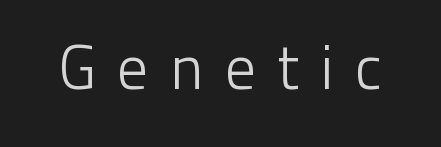
Has an underline been added? It has not. Check where the strokes stop: nothing finishes them off — pure sans. Note the varied advance widths — an 'i' is clearly narrower than an 'm'. This is not heavy type; no bold has been used. Glyph-to-glyph distance is far greater than everyday printed text. Ordinary non-slanted type is in use.
